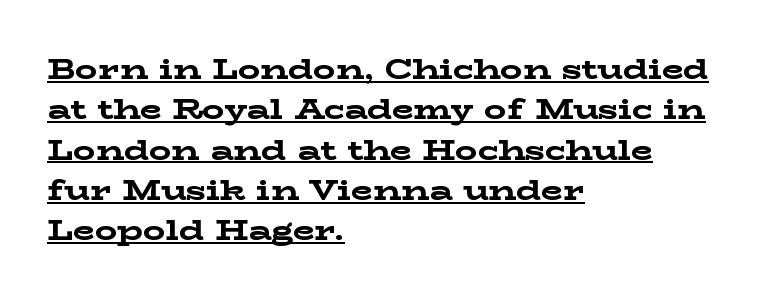
Q: Is the text bold? A: Yes.
Q: Is the text italic (slanted)? A: No, it is upright.
Q: Is the typeface a serif or a sans-serif typeface? A: Serif.
Q: Is the text underlined? A: Yes.
Q: How is the paragraph aligned? A: Left-aligned.
Q: Is the spacing between letters normal or unusually wide? A: Normal.
Q: Is the spacing between lines tight, normal or loose? A: Normal.
Q: Width (condensed, normal, or wide)? A: Wide.
Q: Stroke contrast? A: Low.
Q: x-height? A: Medium.
Q: Monospaced? A: No.
